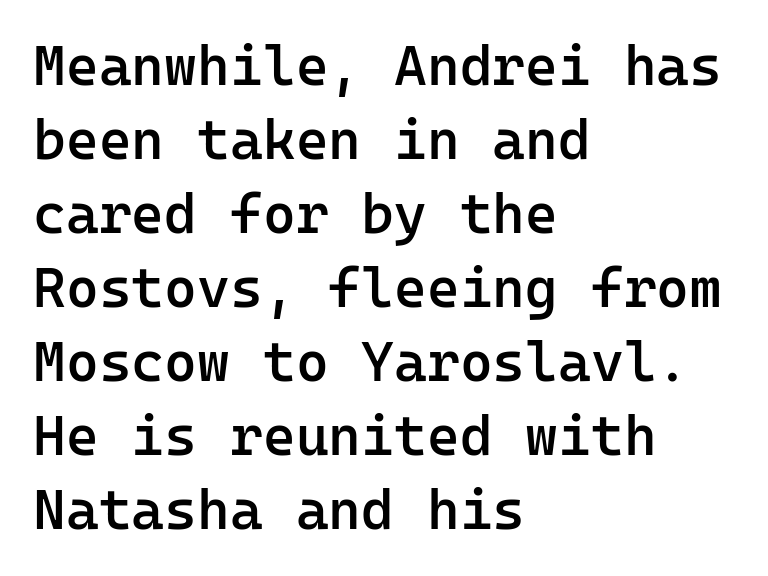
Note the uniform advance width — an 'i' takes as much space as an 'm'. Default kerning and tracking; the words read as compact shapes. Ascenders rise straight up at ninety degrees. Interline gaps are of average width in this sample.
